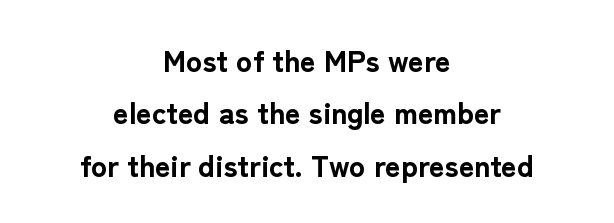
The image shows 30 px bold sans-serif type, upright; set centered, line spacing 1.75x, normal letter spacing, not underlined; low stroke contrast and a medium x-height.
